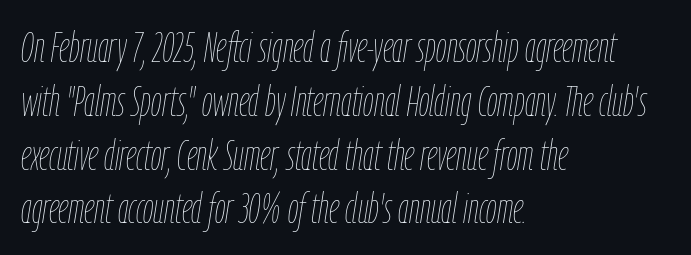
{"italic": "yes", "lean": "right", "slant_degrees": 9, "bold": "no", "weight": "thin", "width": "condensed", "stroke_contrast": "low", "x_height": "medium", "monospaced": "no", "underline": "no", "align": "left", "line_spacing": "normal", "line_spacing_ratio": 1.28, "letter_spacing": "normal", "letter_spacing_em": 0.0, "glyph_px": 42}
